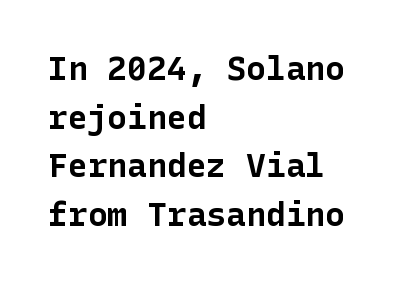
Emphasis by weight is at full strength: bold. Is there any slant? The stems are plumb. Honestly, the letter spacing is just normal — you wouldn't notice it. Stroke terminals: plain, sans-serif.
